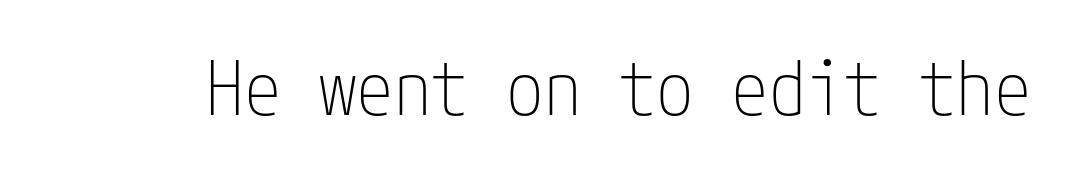
Q: Is the text bold? A: No.
Q: Is the text italic (slanted)? A: No, it is upright.
Q: Is the typeface a serif or a sans-serif typeface? A: Sans-serif.
Q: Is the text underlined? A: No.
Q: Is the spacing between letters normal or unusually wide? A: Normal.
Q: Width (condensed, normal, or wide)? A: Condensed.
Q: Stroke contrast? A: Low.
Q: x-height? A: Medium.
